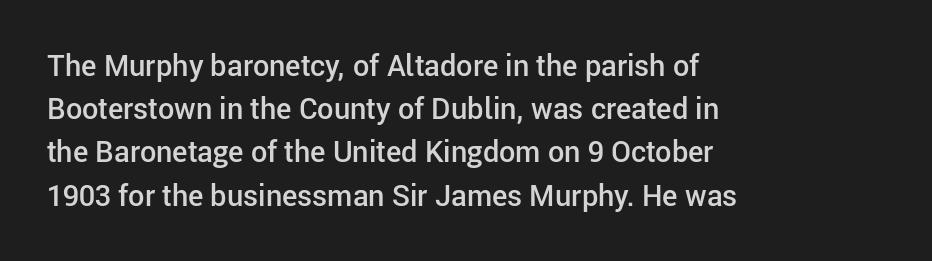
Q: Is the text bold? A: Semi-bold.
Q: Is the text italic (slanted)? A: No, it is upright.
Q: Is the typeface a serif or a sans-serif typeface? A: Sans-serif.
Q: Is the text underlined? A: No.
Q: How is the paragraph aligned? A: Left-aligned.
Q: Is the spacing between letters normal or unusually wide? A: Normal.
Q: Is the spacing between lines tight, normal or loose? A: Normal.
Q: Width (condensed, normal, or wide)? A: Normal.
Q: Stroke contrast? A: Low.
Q: x-height? A: Medium.
Q: Monospaced? A: No.
